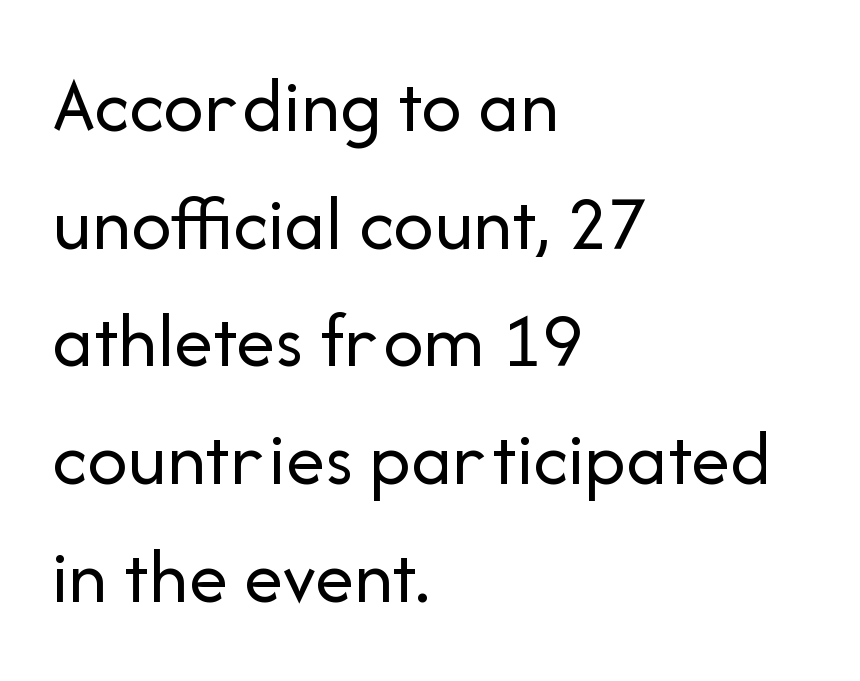
{"serif": "no", "italic": "no", "bold": "no", "weight": "regular", "width": "normal", "stroke_contrast": "low", "x_height": "medium", "monospaced": "no", "underline": "no", "align": "left", "line_spacing": "normal", "line_spacing_ratio": 1.49, "letter_spacing": "normal", "letter_spacing_em": 0.0, "glyph_px": 79}
